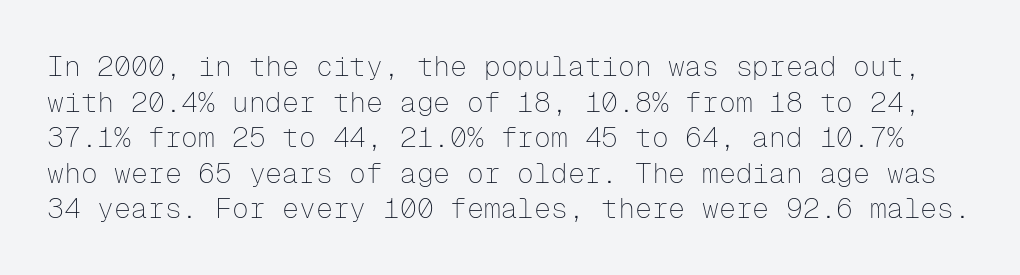
{"serif": "no", "italic": "no", "bold": "no", "weight": "thin", "width": "normal", "stroke_contrast": "low", "x_height": "medium", "monospaced": "yes", "underline": "no", "line_spacing": "normal", "line_spacing_ratio": 1.27, "letter_spacing": "normal", "letter_spacing_em": 0.0, "glyph_px": 28}
